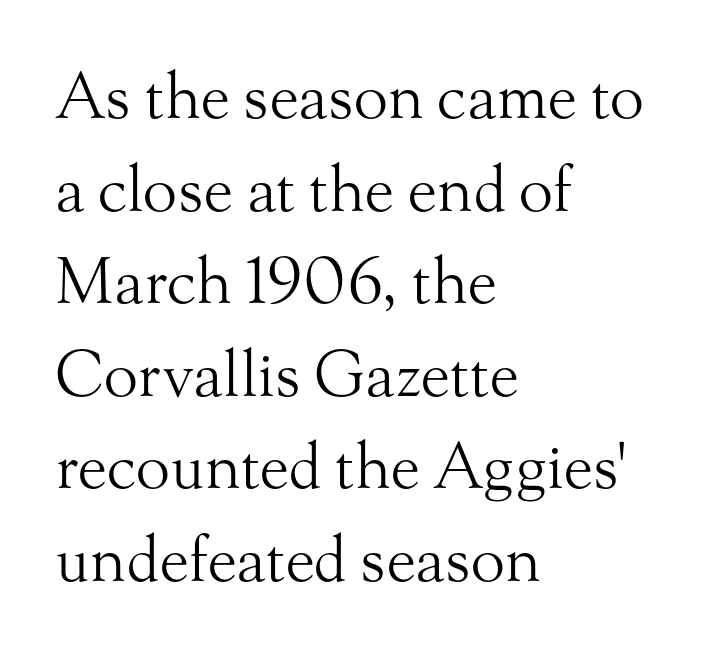
Q: Is the text bold? A: No.
Q: Is the text italic (slanted)? A: No, it is upright.
Q: Is the typeface a serif or a sans-serif typeface? A: Serif.
Q: Is the text underlined? A: No.
Q: How is the paragraph aligned? A: Left-aligned.
Q: Is the spacing between letters normal or unusually wide? A: Normal.
Q: Is the spacing between lines tight, normal or loose? A: Normal.
Q: Width (condensed, normal, or wide)? A: Normal.
Q: Stroke contrast? A: Medium.
Q: x-height? A: Small.
Q: Monospaced? A: No.
